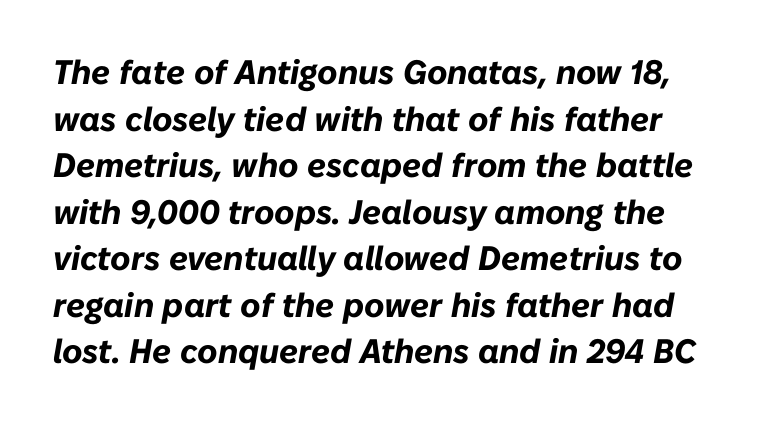
The image shows 34 px bold type, italic (leaning right); set left-aligned, normal line spacing (1.37x), normal letter spacing, not underlined; low stroke contrast and a medium x-height.
